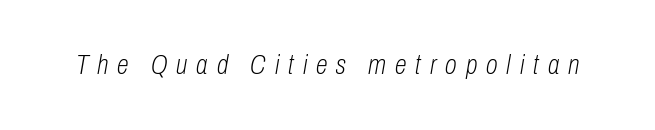
Beneath every word, the page is bare. These lines have a slow, spaced-out rhythm from letter to letter. Caption: face not bold, strokes unweighted. Observe the lean: these are italic letterforms.
